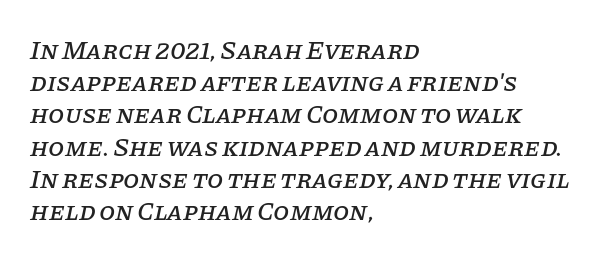
{"italic": "yes", "lean": "right", "slant_degrees": 11, "underline": "no", "align": "left", "line_spacing_ratio": 1.24, "letter_spacing": "normal", "letter_spacing_em": 0.0, "glyph_px": 26}
